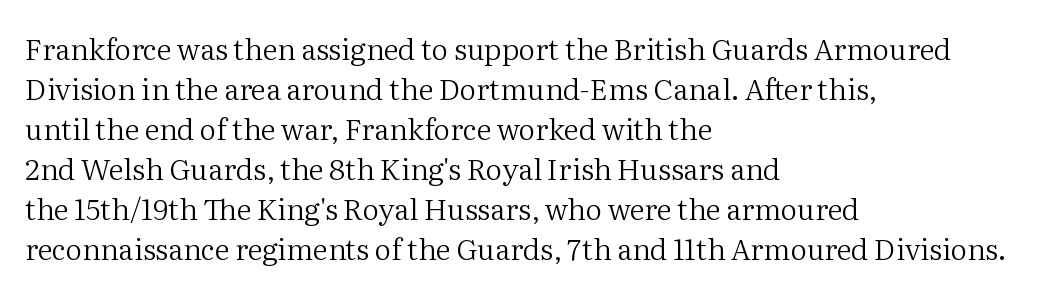
Q: Is the text bold? A: No.
Q: Is the text italic (slanted)? A: No, it is upright.
Q: Is the typeface a serif or a sans-serif typeface? A: Serif.
Q: Is the text underlined? A: No.
Q: How is the paragraph aligned? A: Left-aligned.
Q: Is the spacing between letters normal or unusually wide? A: Normal.
Q: Is the spacing between lines tight, normal or loose? A: Normal.
Q: Width (condensed, normal, or wide)? A: Normal.
Q: Stroke contrast? A: Medium.
Q: x-height? A: Medium.
Q: Monospaced? A: No.
